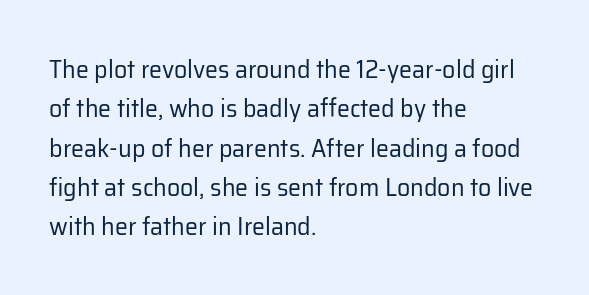
The image shows 26 px text type, upright; set left-aligned, normal line spacing (1.51x), normal letter spacing, not underlined.
